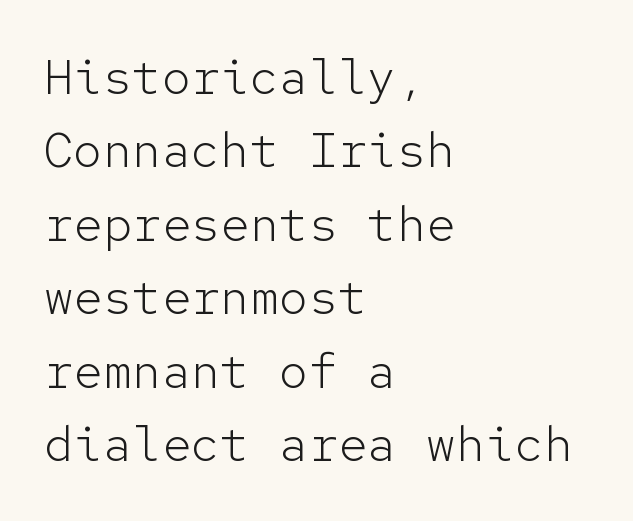
Q: Is the text bold? A: No.
Q: Is the text italic (slanted)? A: No, it is upright.
Q: Is the typeface a serif or a sans-serif typeface? A: Sans-serif.
Q: Is the text underlined? A: No.
Q: How is the paragraph aligned? A: Left-aligned.
Q: Is the spacing between letters normal or unusually wide? A: Normal.
Q: Is the spacing between lines tight, normal or loose? A: Normal.
Q: Width (condensed, normal, or wide)? A: Normal.
Q: Stroke contrast? A: Low.
Q: x-height? A: Medium.
Q: Monospaced? A: Yes.
